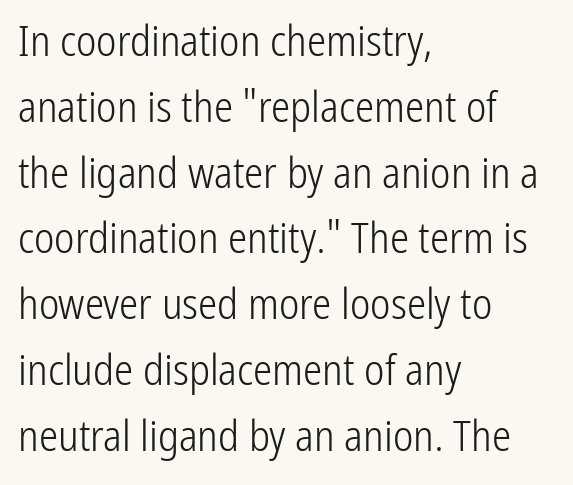
Note the varied advance widths — an 'i' is clearly narrower than an 'm'. A typesetter would label this face a sans. The typesetting does not lean heavy: it is not bold. Type without underlining. The type is set solid horizontally, with unmodified tracking. The font's upright variant was chosen for this text.
